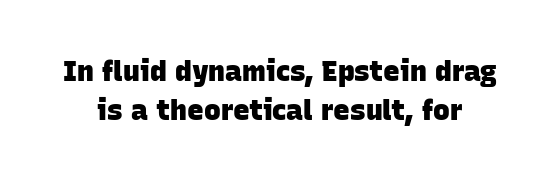
The image shows 28 px heavy sans-serif type; set normal line spacing (1.4x), normal letter spacing, not underlined; low stroke contrast and a large x-height.
